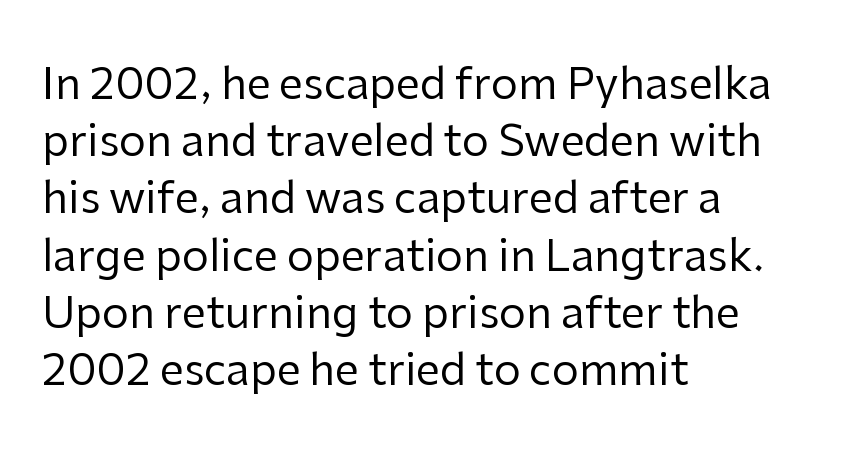
{"serif": "no", "italic": "no", "bold": "no", "weight": "regular", "width": "normal", "stroke_contrast": "low", "x_height": "medium", "monospaced": "no", "underline": "no", "align": "left", "line_spacing": "normal", "line_spacing_ratio": 1.33, "letter_spacing": "normal", "letter_spacing_em": 0.0, "glyph_px": 43}
